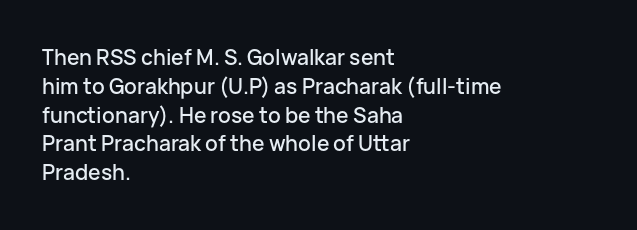
Q: Is the text italic (slanted)? A: No, it is upright.
Q: Is the text underlined? A: No.
Q: How is the paragraph aligned? A: Left-aligned.
Q: Is the spacing between letters normal or unusually wide? A: Normal.
Q: Is the spacing between lines tight, normal or loose? A: Normal.
